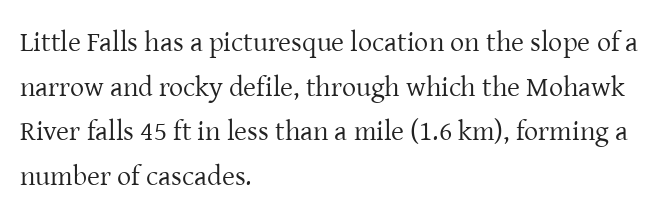
Stem width sits at or under what a default text font uses. Letterform terminals end in serifs throughout the passage. Rendered with straight, roman letterforms. Line spacing here is normal. The text block is weighted toward the left margin, trailing off unevenly rightward.
